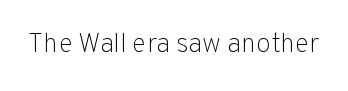
{"italic": "no", "bold": "no", "underline": "no", "letter_spacing": "normal", "letter_spacing_em": 0.0, "glyph_px": 27}
